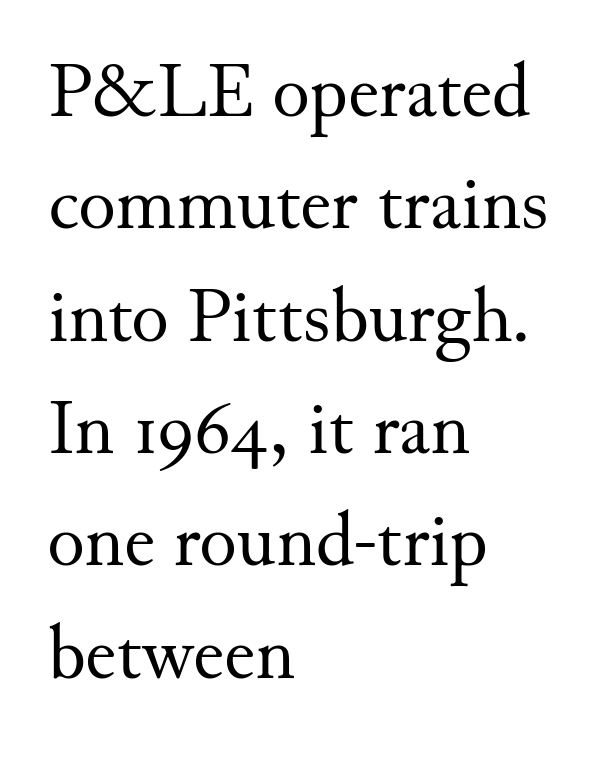
Q: Is the text bold? A: No.
Q: Is the text italic (slanted)? A: No, it is upright.
Q: Is the typeface a serif or a sans-serif typeface? A: Serif.
Q: Is the text underlined? A: No.
Q: How is the paragraph aligned? A: Left-aligned.
Q: Is the spacing between letters normal or unusually wide? A: Normal.
Q: Is the spacing between lines tight, normal or loose? A: Normal.
Q: Width (condensed, normal, or wide)? A: Normal.
Q: Stroke contrast? A: Medium.
Q: x-height? A: Small.
Q: Monospaced? A: No.
